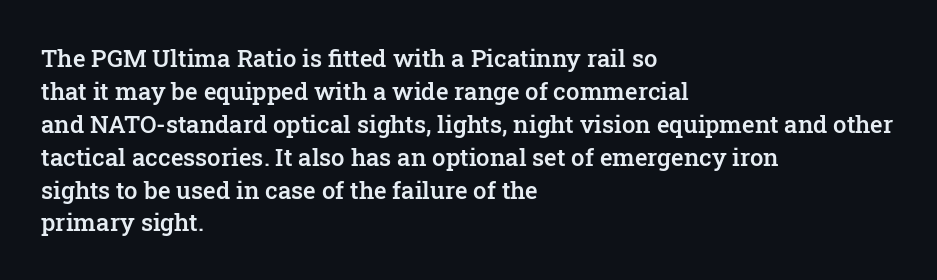
Leading: standard. The passage shown is semibold, sitting just below true bold. Descenders are the only things crossing below the line. Inter-character spacing is left at the font's built-in metrics. Notice how the stems are strictly vertical — no italics here.
